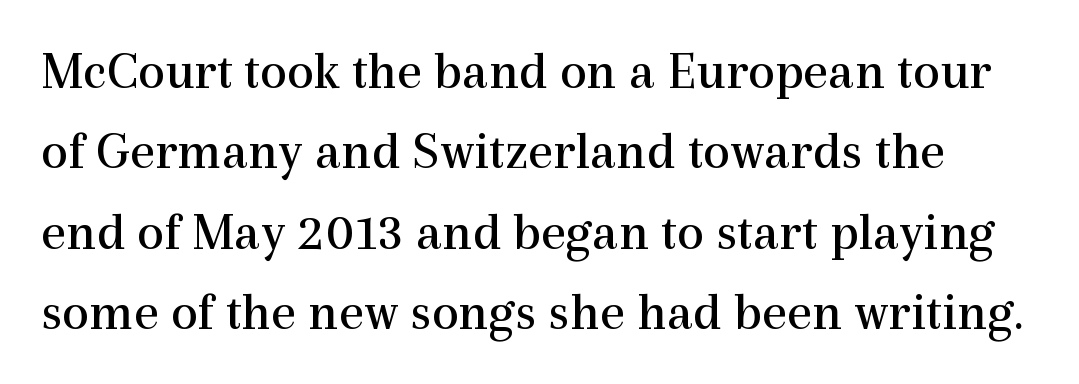
A typesetter would call this proportional, since set widths differ per character. The text was rendered using a seriffed face with decorative stroke endings. This is the regular roman posture of the typeface. Plain, unruled lines of type. Rows of type keep a routine distance in the vertical direction. No extra ink here — the face is not bold.
